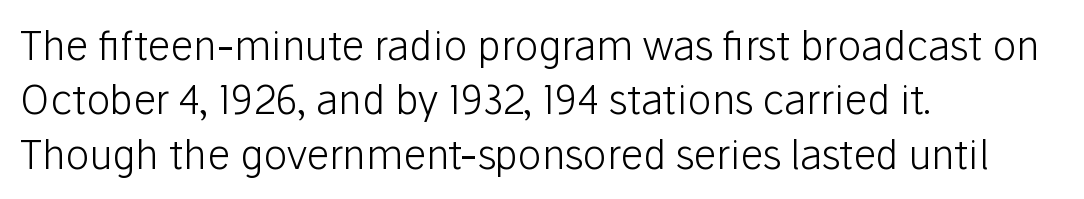
Leftover space on each line is placed entirely after the last word. The lines sit at an ordinary, default distance from one another. Tall strokes in this sample are plumb rather than angled. The glyphs are unaccompanied by any horizontal stroke below them.
